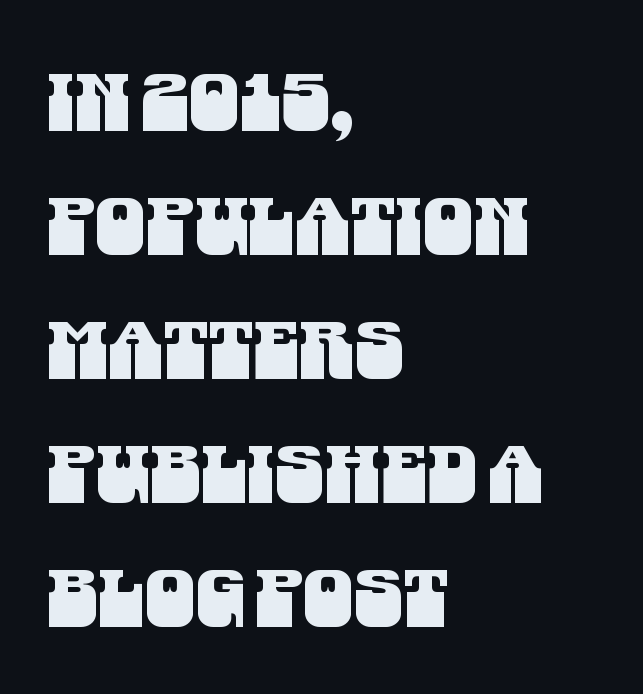
The image shows 80 px condensed sans-serif type; set left-aligned, normal line spacing (1.55x), normal letter spacing, not underlined; medium stroke contrast and a large x-height.
